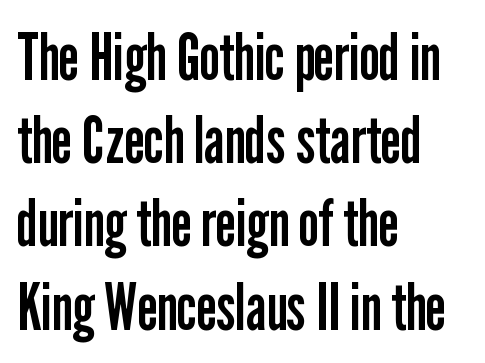
Typographically, this falls in the sans-serif category. The passage shown has conventional tracking throughout. The type sits square on the baseline with zero lean. Visually the block forms a straight wall on the left and a jagged coastline on the right. Is this a heavy cut? Hardly; it is regular or lighter.
